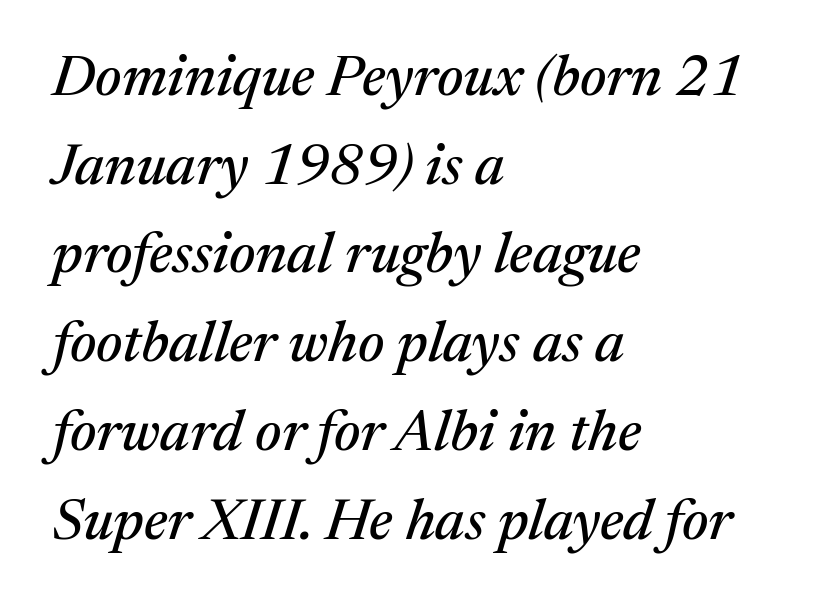
The space beneath each line is pristine and unruled. Caption: standard tracking, unaltered. This sample has the flowing, uneven cadence of proportional lettering. Italic: yes, the glyphs are oblique.
